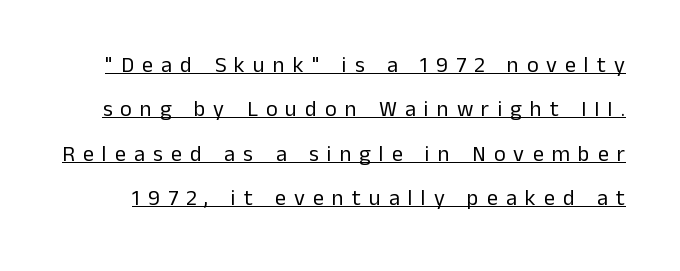
Designer's note — italics off, roman on. Notice the wide empty band between every row — that's loose leading. The font sits on the lighter half of the weight spectrum, regular included. A typesetter would call this heavily tracked-out type. Does a line run under the words? Yes, clearly.
